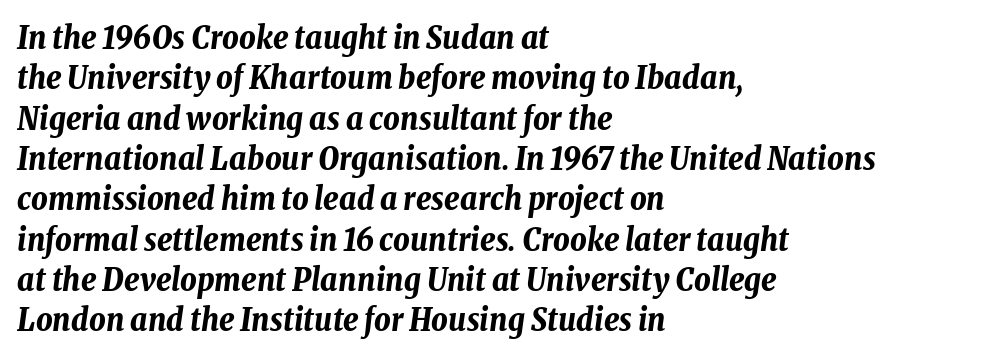
{"italic": "yes", "lean": "right", "slant_degrees": 8, "bold": "yes", "weight": "bold", "width": "condensed", "stroke_contrast": "low", "x_height": "medium", "monospaced": "no", "underline": "no", "align": "left", "line_spacing": "normal", "line_spacing_ratio": 1.26, "letter_spacing": "normal", "letter_spacing_em": 0.0, "glyph_px": 32}
